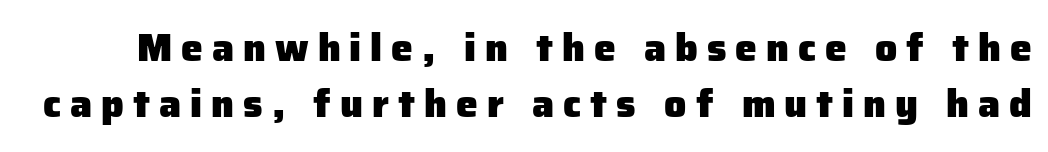
Regarding serifs, this sample does without them. A typesetter would mark this as roman, not italic. The tracking jumps out immediately: characters are airy and widely separated. A typesetter would call this proportional, since set widths differ per character.
